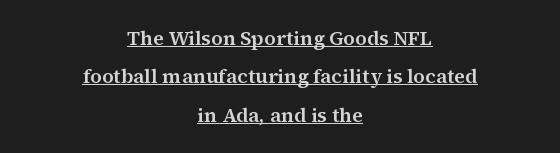
{"italic": "no", "underline": "yes", "align": "center", "line_spacing": "loose", "line_spacing_ratio": 1.92, "letter_spacing": "normal", "letter_spacing_em": 0.0, "glyph_px": 20}
